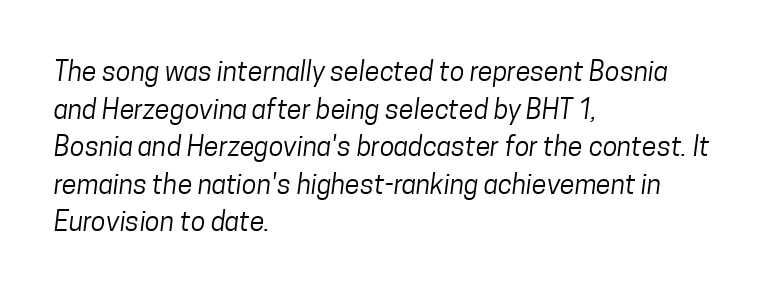
Q: Is the text bold? A: No.
Q: Is the text underlined? A: No.
Q: How is the paragraph aligned? A: Left-aligned.
Q: Is the spacing between letters normal or unusually wide? A: Normal.
Q: Is the spacing between lines tight, normal or loose? A: Normal.
